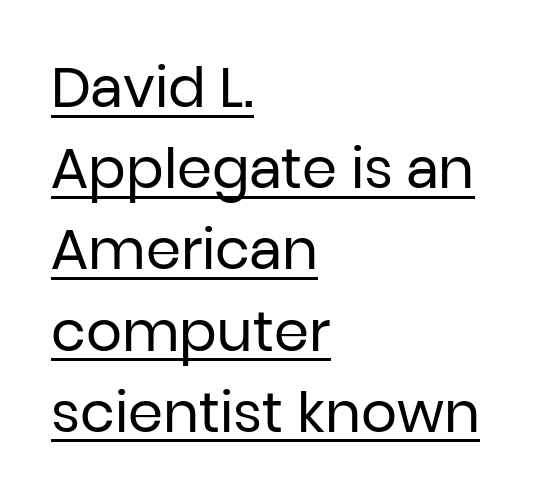
{"serif": "no", "italic": "no", "bold": "no", "weight": "regular", "width": "normal", "stroke_contrast": "low", "x_height": "medium", "monospaced": "no", "underline": "yes", "align": "left", "line_spacing": "normal", "line_spacing_ratio": 1.45, "letter_spacing": "normal", "letter_spacing_em": 0.0, "glyph_px": 56}
